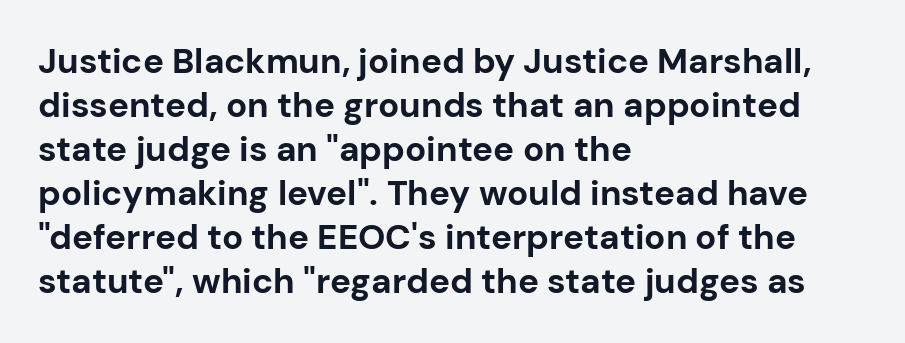
{"serif": "no", "italic": "no", "bold": "yes", "weight": "bold", "width": "normal", "stroke_contrast": "low", "x_height": "medium", "monospaced": "no", "underline": "no", "align": "left", "line_spacing": "normal", "line_spacing_ratio": 1.26, "letter_spacing": "normal", "letter_spacing_em": 0.0, "glyph_px": 35}
